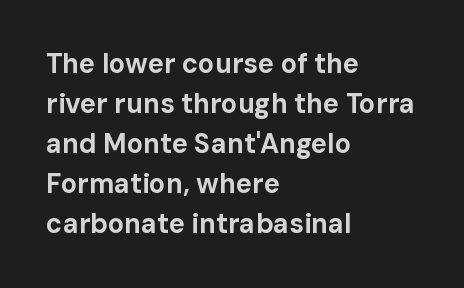
Q: Is the text bold? A: Yes.
Q: Is the text italic (slanted)? A: No, it is upright.
Q: Is the text underlined? A: No.
Q: How is the paragraph aligned? A: Left-aligned.
Q: Is the spacing between letters normal or unusually wide? A: Normal.
Q: Is the spacing between lines tight, normal or loose? A: Normal.
